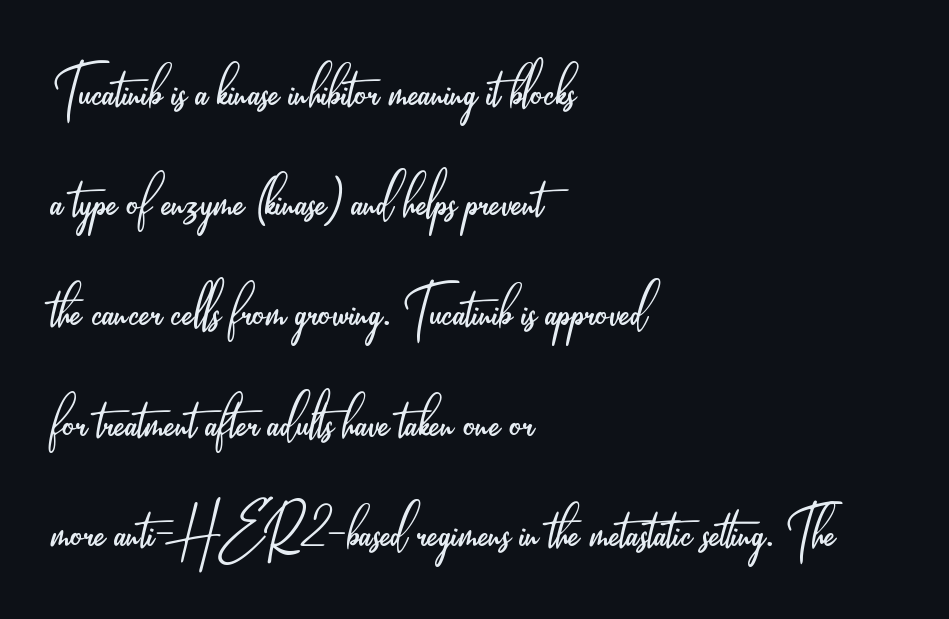
The image shows 75 px light, condensed sans-serif type; set left-aligned, normal line spacing (1.47x), normal letter spacing, not underlined; low stroke contrast and a small x-height.
